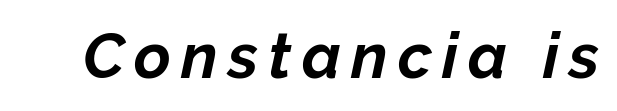
The font is running at its bold setting. The face used here is proportionally spaced, like ordinary book or web type. Nobody drew a line under any word here. Every character sits at an angle, as italics do.
